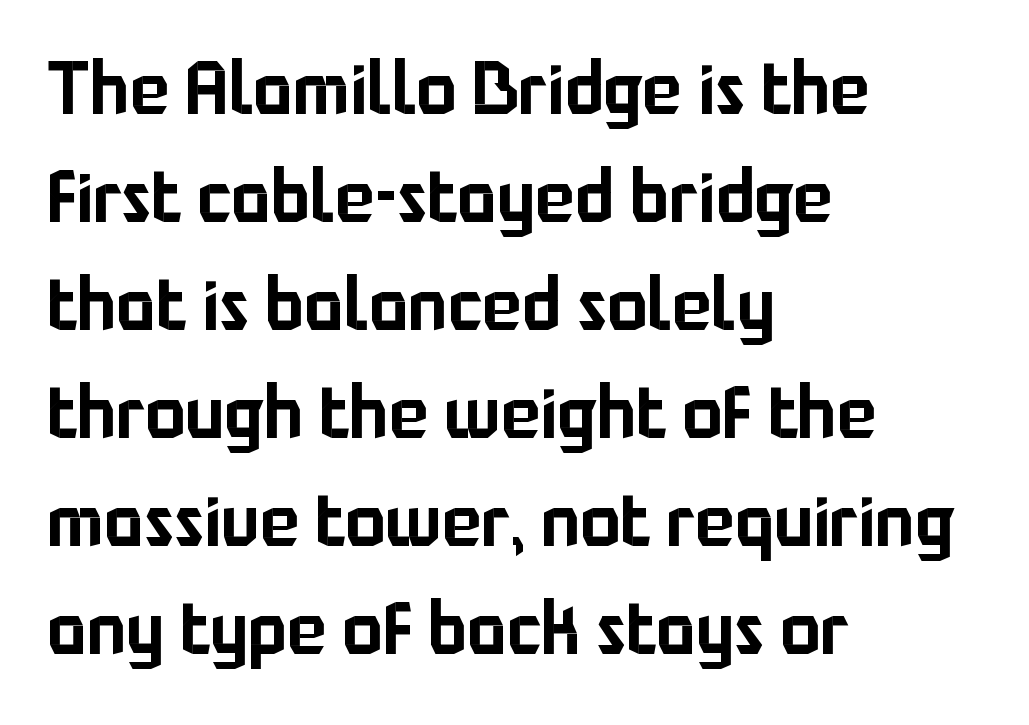
Compared with typical paragraphs, the rows here are spaced about the same. The letters stand straight up with perfectly vertical stems. The letters sit at their default tracking, neither squeezed nor spread. The gap between lines stays unmarked. The designer went with a sans here, leaving each stem footless. The ragged edge is on the right, which tells us the setting is flush left.
